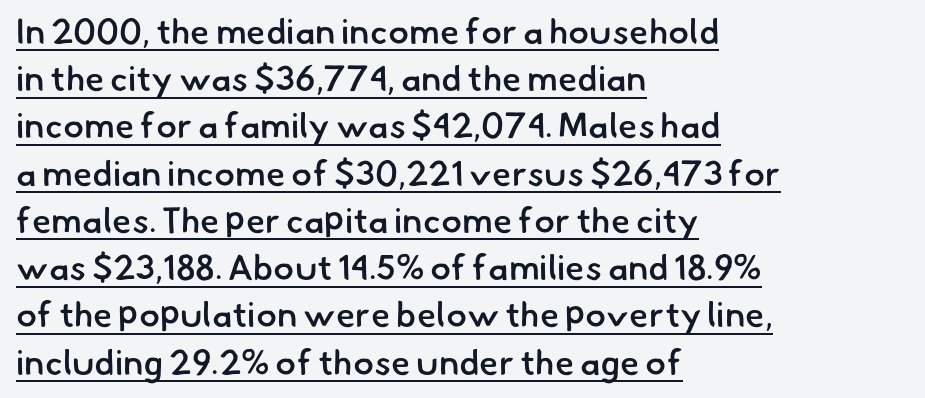
Q: Is the text bold? A: Semi-bold.
Q: Is the typeface a serif or a sans-serif typeface? A: Sans-serif.
Q: Is the text underlined? A: Yes.
Q: How is the paragraph aligned? A: Left-aligned.
Q: Is the spacing between letters normal or unusually wide? A: Normal.
Q: Is the spacing between lines tight, normal or loose? A: Normal.
Q: Width (condensed, normal, or wide)? A: Normal.
Q: Stroke contrast? A: Low.
Q: x-height? A: Small.
Q: Monospaced? A: No.
